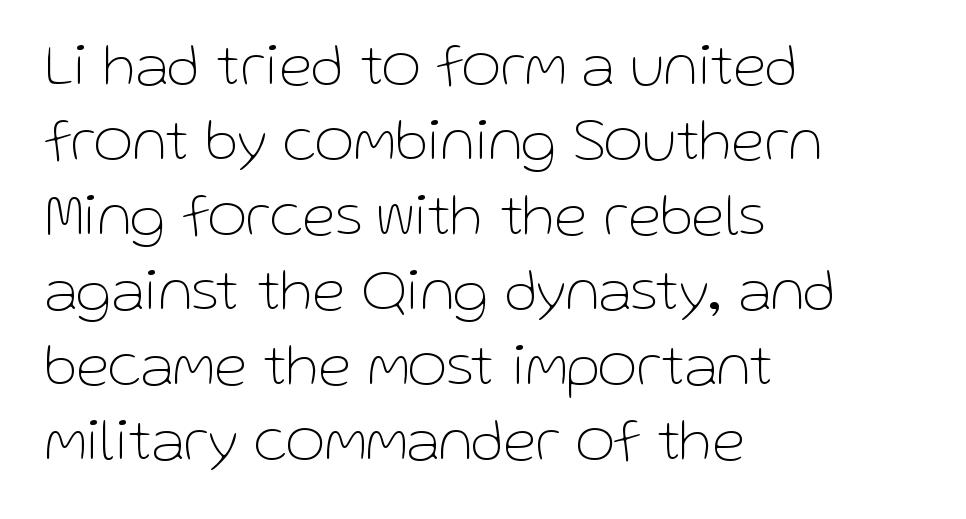
Notice how descenders clear the ascenders below comfortably — that's standard leading. These lines are rendered in a variable-pitch font. Nobody drew a line under any word here. These lines stack with their left ends in a neat column. Every character sits straight up, as roman type does.
